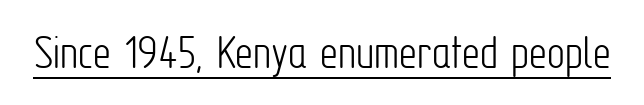
{"serif": "no", "italic": "no", "bold": "no", "weight": "light", "width": "condensed", "stroke_contrast": "low", "x_height": "medium", "monospaced": "no", "underline": "yes", "letter_spacing": "normal", "letter_spacing_em": 0.0, "glyph_px": 50}
